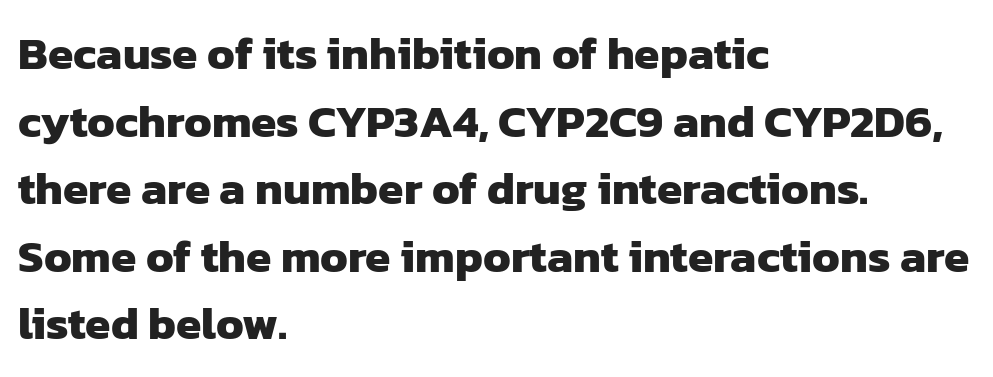
The image shows 46 px heavy sans-serif type; set left-aligned, normal line spacing (1.47x), normal letter spacing, not underlined; low stroke contrast and a medium x-height.
